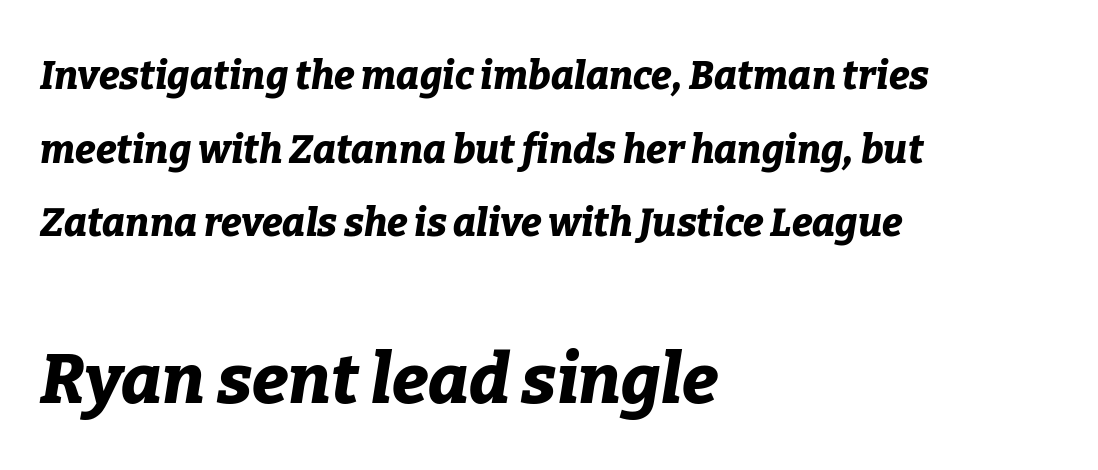
Typographic density is high because the face is bold. You get the small type first, then a jump to larger type. Line beginnings align vertically; line endings do not. Each letter keeps its own natural width here, so spacing adapts to shape. Quick note: underline off. Tall strokes in this sample are angled rather than plumb.
